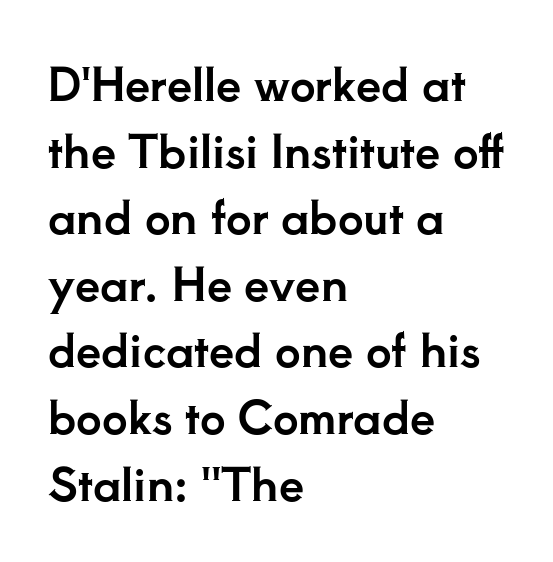
{"serif": "yes", "italic": "no", "width": "normal", "stroke_contrast": "low", "x_height": "small", "monospaced": "no", "underline": "no", "align": "left", "line_spacing": "normal", "line_spacing_ratio": 1.48, "letter_spacing": "normal", "letter_spacing_em": 0.0, "glyph_px": 45}
